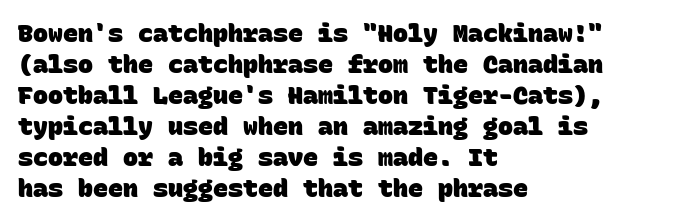
{"bold": "yes", "underline": "no", "align": "left", "line_spacing_ratio": 1.24, "letter_spacing": "normal", "letter_spacing_em": 0.0, "glyph_px": 25}
